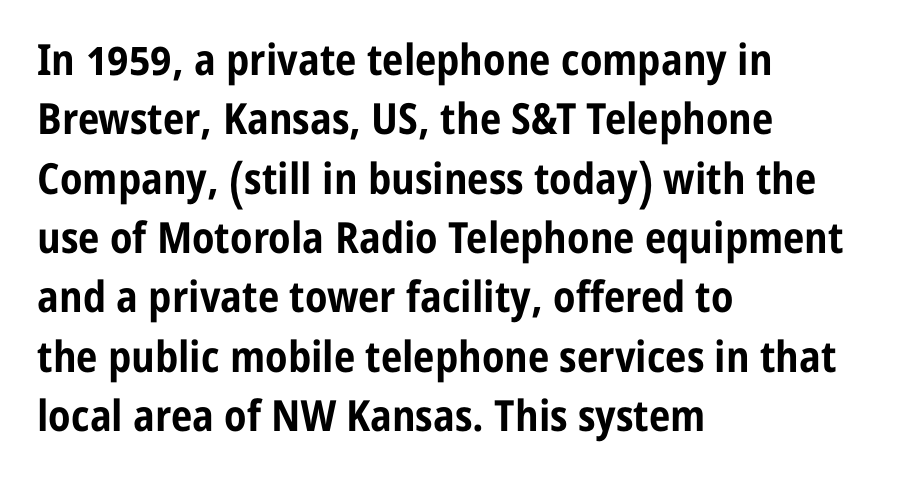
To sum up the face: it is a sans, with no serifs. The face used here is rendered with its standard letterfit. The lettering holds an erect, upright posture throughout. The typesetting leans heavy: a genuine bold. Leftover space on each line is placed entirely after the last word.
